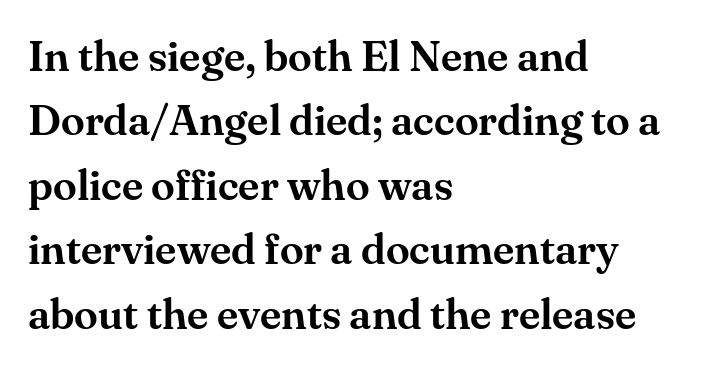
The image shows 43 px serif type, upright; set left-aligned, normal line spacing (1.5x), normal letter spacing, not underlined; medium stroke contrast and a small x-height.
